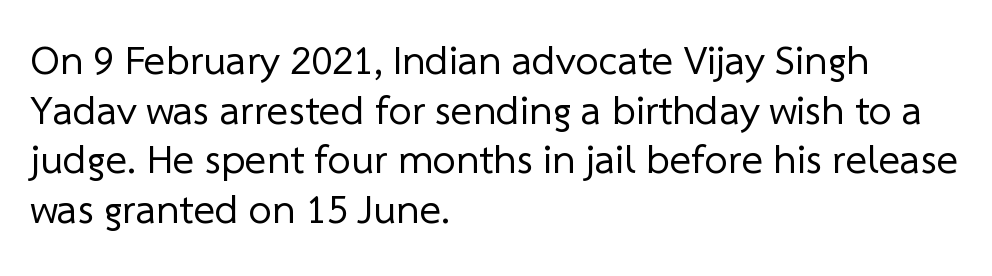
The image shows 41 px regular-weight sans-serif type; set left-aligned, line spacing 1.21x, normal letter spacing, not underlined; low stroke contrast and a medium x-height.
